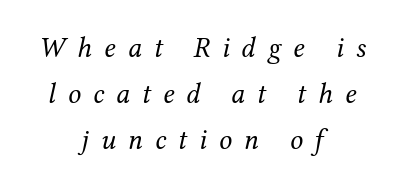
The image shows 29 px regular-weight serif type, italic (leaning right); set centered, normal line spacing (1.59x), unusually wide letter spacing (+0.41 em), not underlined; medium stroke contrast and a medium x-height.
